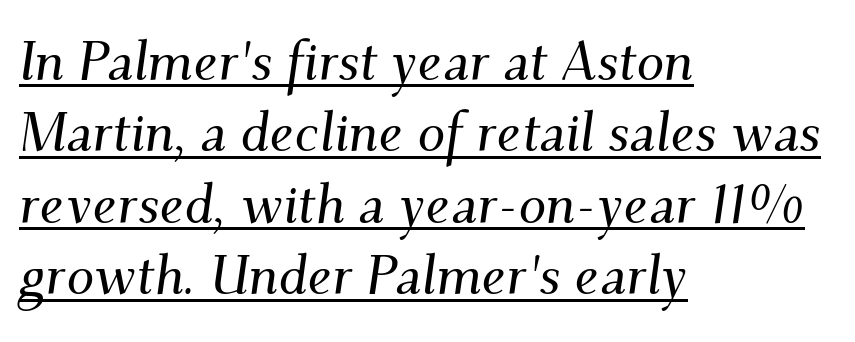
The rendering uses a moderate line-height, typical for paragraphs. How are the letters spaced? Ordinarily, with no added tracking. The whole block is typeset with a tilt. Left-aligned paragraph, ragged on the right.
